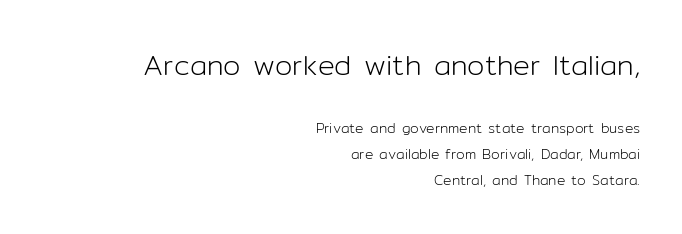
In this sample the first text group is rendered at the bigger scale. A light-to-regular cut is what we see here. Type style note: lacks serifs. The space directly below the letters is spotless. The paragraph has a hard right edge and a soft left edge. These lines keep a tight, regular rhythm from letter to letter.
